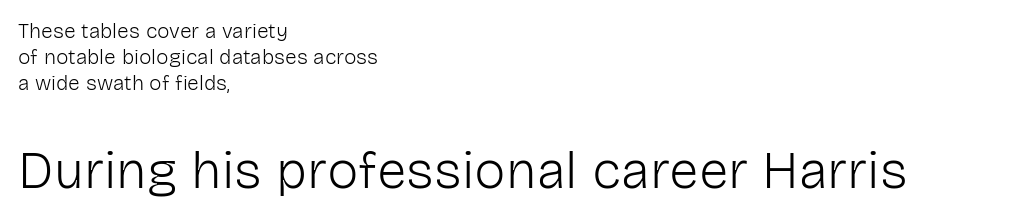
{"serif": "no", "italic": "no", "bold": "no", "weight": "light", "width": "normal", "stroke_contrast": "low", "x_height": "medium", "monospaced": "no", "underline": "no", "align": "left", "line_spacing_ratio": 1.23, "letter_spacing": "normal", "letter_spacing_em": 0.0, "larger_block": "second", "size_ratio": 2.52, "glyph_px": 53}
